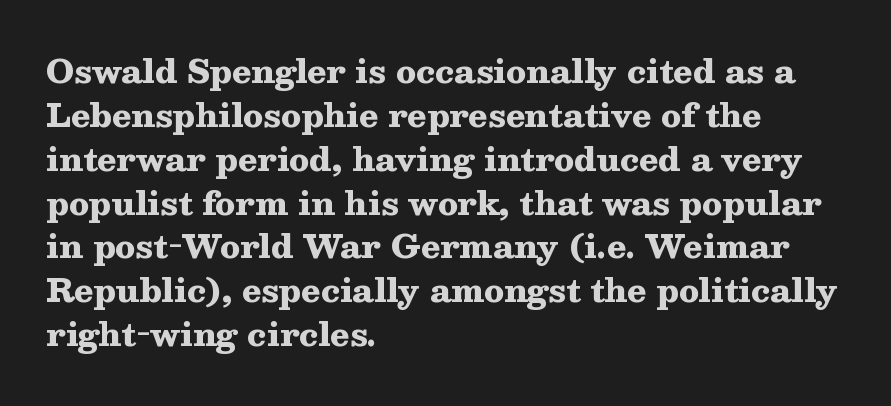
Q: Is the text bold? A: Yes.
Q: Is the text italic (slanted)? A: No, it is upright.
Q: Is the typeface a serif or a sans-serif typeface? A: Serif.
Q: Is the text underlined? A: No.
Q: How is the paragraph aligned? A: Left-aligned.
Q: Is the spacing between letters normal or unusually wide? A: Normal.
Q: Is the spacing between lines tight, normal or loose? A: Normal.
Q: Width (condensed, normal, or wide)? A: Wide.
Q: Stroke contrast? A: Medium.
Q: x-height? A: Medium.
Q: Monospaced? A: No.
